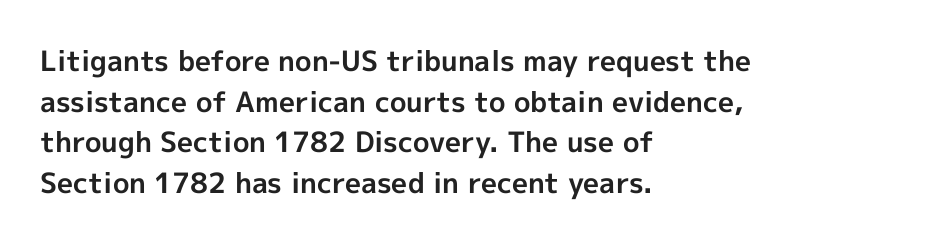
{"serif": "no", "italic": "no", "bold": "yes", "weight": "bold", "width": "normal", "x_height": "medium", "monospaced": "no", "underline": "no", "align": "left", "line_spacing": "normal", "line_spacing_ratio": 1.45, "letter_spacing": "normal", "letter_spacing_em": 0.0, "glyph_px": 28}
